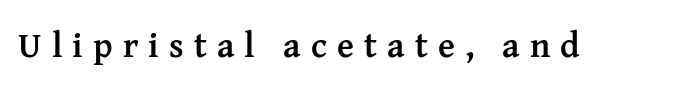
Q: Is the text bold? A: Yes.
Q: Is the text italic (slanted)? A: No, it is upright.
Q: Is the typeface a serif or a sans-serif typeface? A: Serif.
Q: Is the text underlined? A: No.
Q: Is the spacing between letters normal or unusually wide? A: Unusually wide.
Q: Width (condensed, normal, or wide)? A: Normal.
Q: Stroke contrast? A: Medium.
Q: x-height? A: Medium.
Q: Monospaced? A: No.
